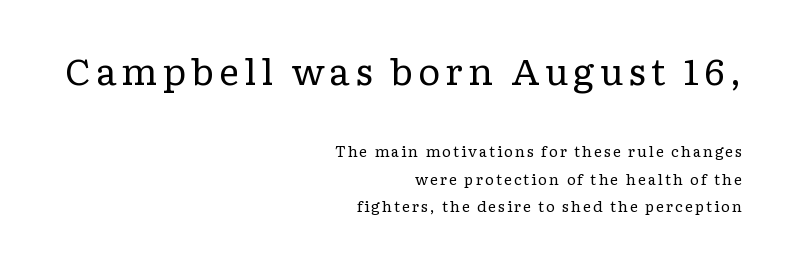
{"serif": "yes", "italic": "no", "bold": "no", "weight": "regular", "width": "wide", "stroke_contrast": "low", "x_height": "medium", "monospaced": "no", "underline": "no", "align": "right", "line_spacing": "loose", "line_spacing_ratio": 1.97, "larger_block": "first", "size_ratio": 2.5, "glyph_px": 35}
